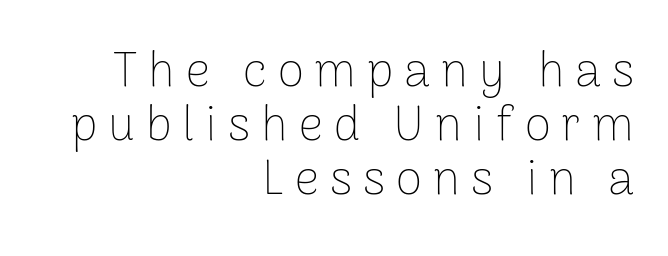
Right-aligned paragraph, ragged on the left. Ordinary non-slanted type is in use. Note the varied advance widths — an 'i' is clearly narrower than an 'm'. This sample uses a sans-serif face.
